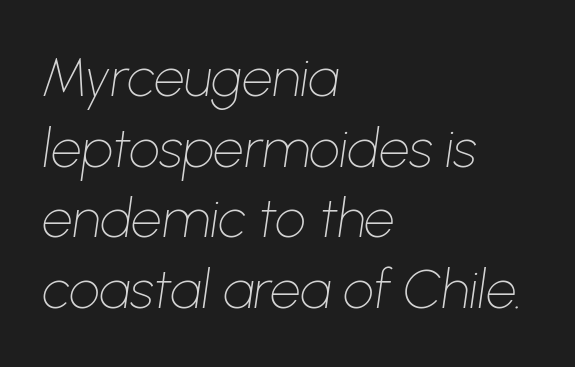
The image shows 54 px thin type, italic (leaning right); set left-aligned, normal line spacing (1.31x), normal letter spacing, not underlined; low stroke contrast and a medium x-height.
